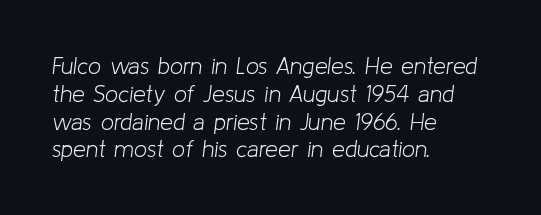
The image shows 23 px text type, italic (leaning right); set left-aligned, line spacing 1.21x, normal letter spacing, not underlined.
